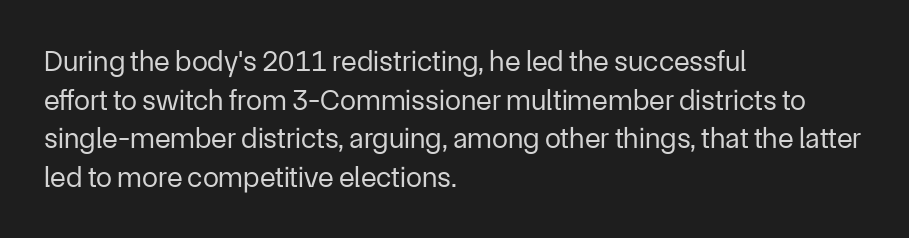
Proportional: the letters do not fall into vertical columns. The font family rendered here belongs to the sans-serif group. Does the copy run flush right? No — it runs flush left. The type is set solid horizontally, with unmodified tracking.
